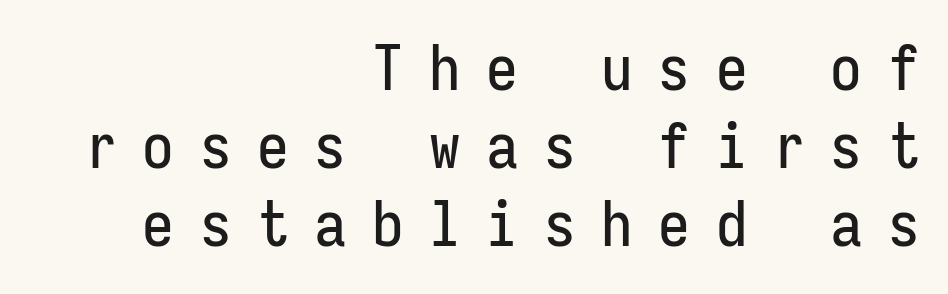
The image shows 63 px condensed sans-serif type, upright, monospaced; set right-aligned, line spacing 1.24x, unusually wide letter spacing (+0.41 em), not underlined; low stroke contrast and a medium x-height.
